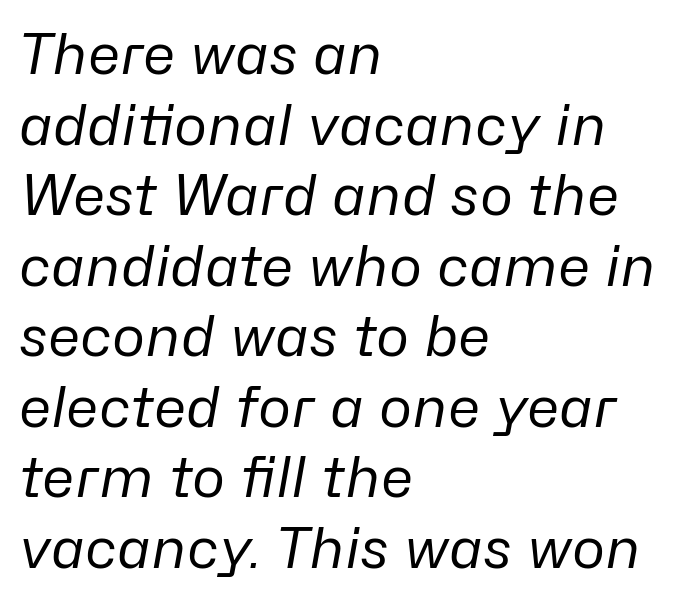
Q: Is the text bold? A: No.
Q: Is the text italic (slanted)? A: Yes, it leans right by about 10 degrees.
Q: Is the text underlined? A: No.
Q: How is the paragraph aligned? A: Left-aligned.
Q: Is the spacing between letters normal or unusually wide? A: Normal.
Q: Is the spacing between lines tight, normal or loose? A: Normal.
Q: Width (condensed, normal, or wide)? A: Normal.
Q: Stroke contrast? A: Low.
Q: x-height? A: Medium.
Q: Monospaced? A: No.
